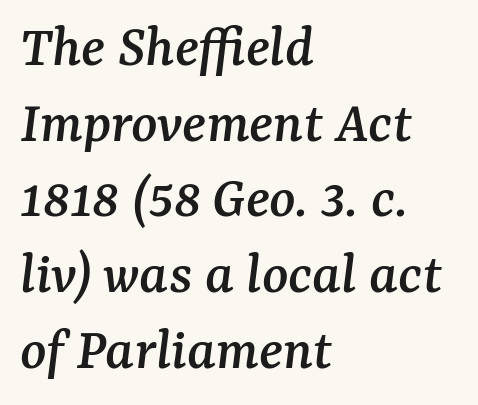
The image shows 61 px serif type, italic (leaning right); set left-aligned, line spacing 1.24x, normal letter spacing, not underlined; medium stroke contrast and a medium x-height.
